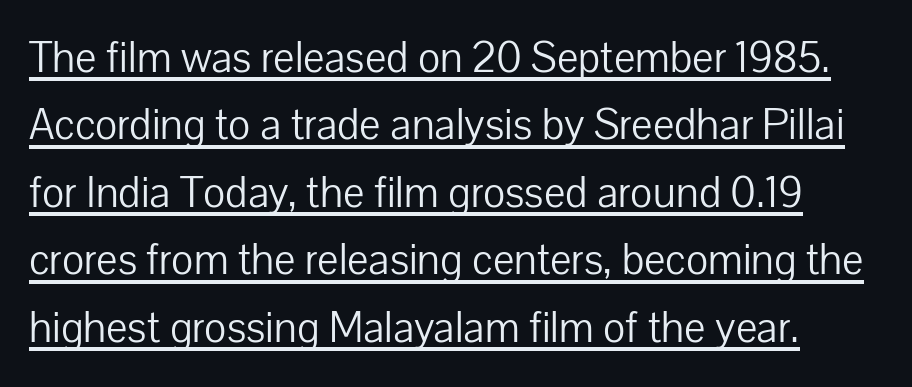
Q: Is the text bold? A: No.
Q: Is the text italic (slanted)? A: No, it is upright.
Q: Is the typeface a serif or a sans-serif typeface? A: Sans-serif.
Q: Is the text underlined? A: Yes.
Q: Is the spacing between letters normal or unusually wide? A: Normal.
Q: Is the spacing between lines tight, normal or loose? A: Normal.
Q: Width (condensed, normal, or wide)? A: Normal.
Q: Stroke contrast? A: Low.
Q: x-height? A: Medium.
Q: Monospaced? A: No.
